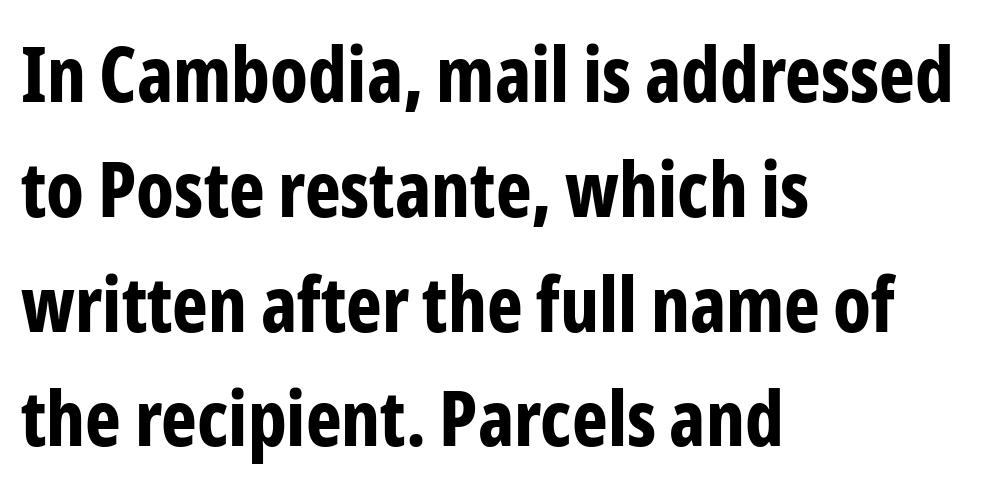
Q: Is the text bold? A: Yes.
Q: Is the text italic (slanted)? A: No, it is upright.
Q: Is the typeface a serif or a sans-serif typeface? A: Sans-serif.
Q: Is the text underlined? A: No.
Q: How is the paragraph aligned? A: Left-aligned.
Q: Is the spacing between letters normal or unusually wide? A: Normal.
Q: Is the spacing between lines tight, normal or loose? A: Normal.
Q: Width (condensed, normal, or wide)? A: Condensed.
Q: Stroke contrast? A: Low.
Q: x-height? A: Medium.
Q: Monospaced? A: No.
